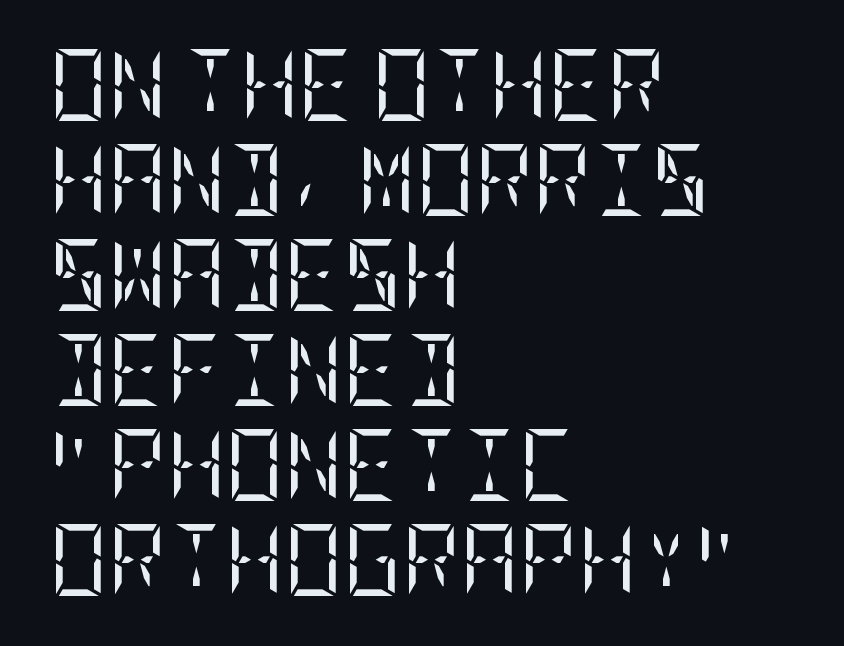
The image shows 72 px regular-weight, condensed serif type, upright; set left-aligned, normal line spacing (1.32x), normal letter spacing, not underlined; low stroke contrast and a large x-height.
